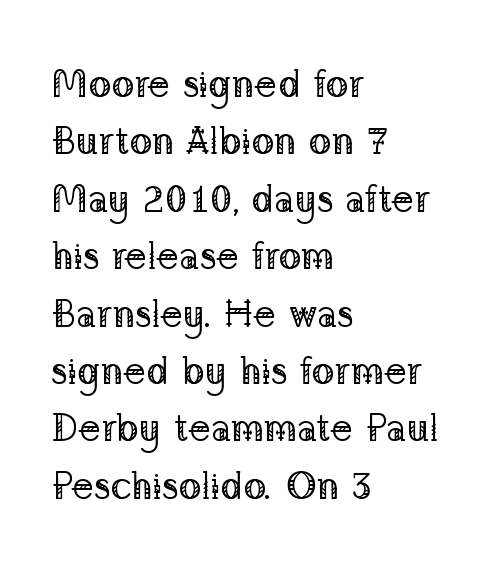
{"serif": "yes", "italic": "no", "bold": "no", "weight": "regular", "width": "normal", "stroke_contrast": "low", "x_height": "medium", "monospaced": "no", "underline": "no", "align": "left", "line_spacing": "normal", "line_spacing_ratio": 1.51, "letter_spacing": "normal", "letter_spacing_em": 0.0, "glyph_px": 38}
